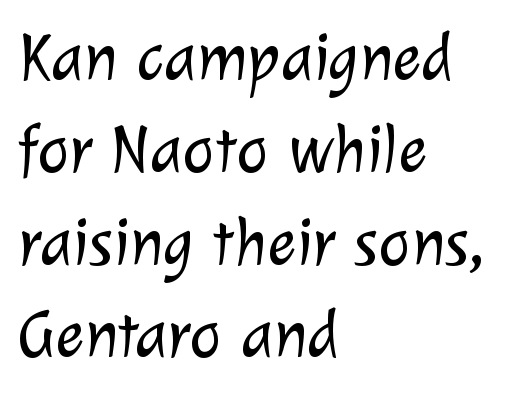
Teacher's note: observe the even left margin — that is flush-left alignment. The passage shown is typeset with a sans-serif family. You could not count columns in this text — the font is proportionally spaced. Stems and bowls with no extra thickness — not bold. Caption: standard tracking, unaltered. Honestly, the row spacing looks completely unremarkable.
